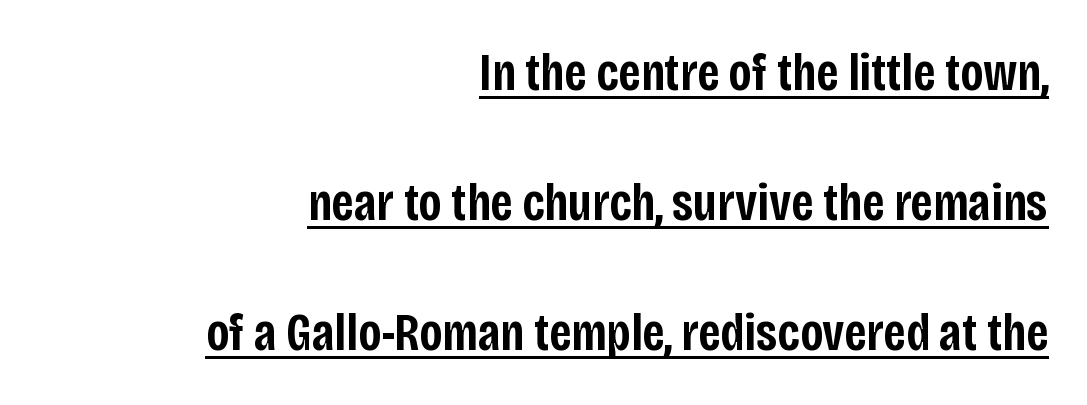
{"serif": "no", "italic": "no", "bold": "semi", "weight": "semibold", "width": "condensed", "stroke_contrast": "low", "x_height": "large", "monospaced": "no", "underline": "yes", "align": "right", "line_spacing": "loose", "line_spacing_ratio": 2.41, "letter_spacing": "normal", "letter_spacing_em": 0.0, "glyph_px": 54}
